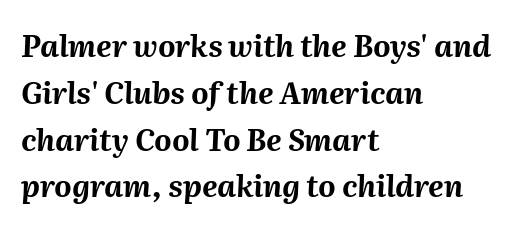
{"italic": "yes", "lean": "right", "slant_degrees": 2, "bold": "yes", "weight": "bold", "width": "normal", "stroke_contrast": "medium", "x_height": "medium", "monospaced": "no", "underline": "no", "align": "left", "line_spacing": "normal", "line_spacing_ratio": 1.56, "letter_spacing": "normal", "letter_spacing_em": 0.0, "glyph_px": 30}
